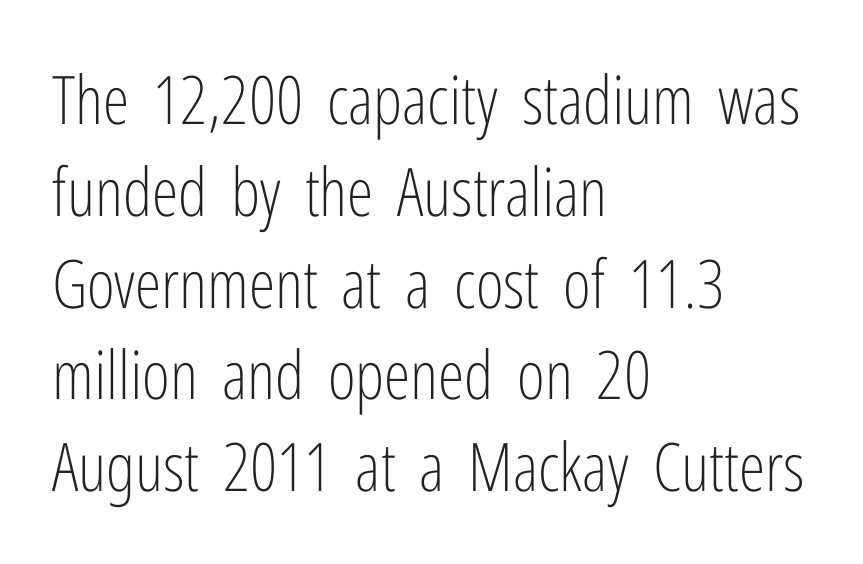
The specimen reads as upright at a glance. Think of a printed novel: that variable character pitch is what you see here. How would I describe the line gaps? Plain and ordinary. The ragged edge is on the right, which tells us the setting is flush left.
